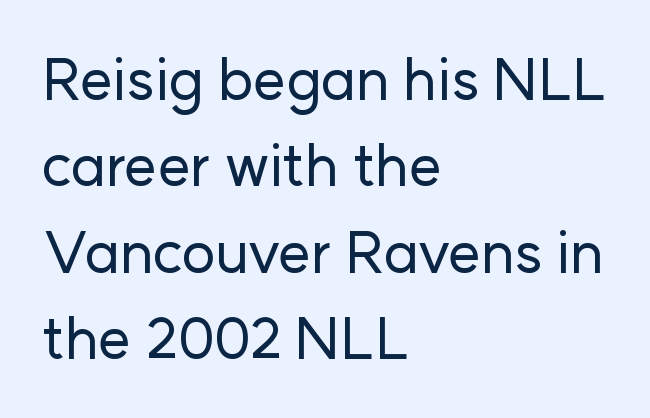
{"serif": "no", "italic": "no", "width": "normal", "stroke_contrast": "low", "x_height": "medium", "monospaced": "no", "underline": "no", "align": "left", "line_spacing": "normal", "line_spacing_ratio": 1.49, "letter_spacing": "normal", "letter_spacing_em": 0.0, "glyph_px": 58}
